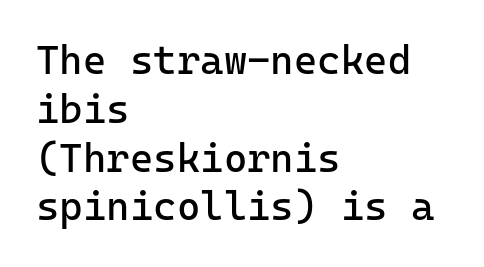
Q: Is the text bold? A: No.
Q: Is the text italic (slanted)? A: No, it is upright.
Q: Is the typeface a serif or a sans-serif typeface? A: Sans-serif.
Q: Is the text underlined? A: No.
Q: How is the paragraph aligned? A: Left-aligned.
Q: Is the spacing between letters normal or unusually wide? A: Normal.
Q: Width (condensed, normal, or wide)? A: Normal.
Q: Stroke contrast? A: Low.
Q: x-height? A: Medium.
Q: Monospaced? A: Yes.
